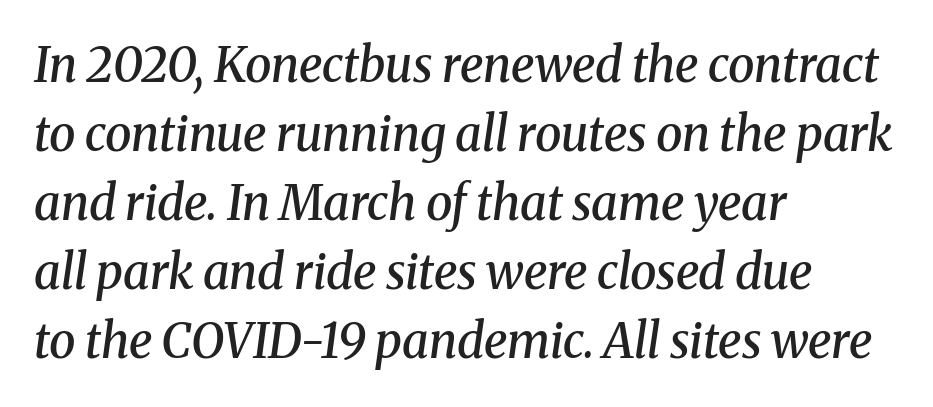
The image shows 48 px semibold serif type, italic (leaning right); set left-aligned, normal line spacing (1.44x), normal letter spacing, not underlined; medium stroke contrast and a medium x-height.
